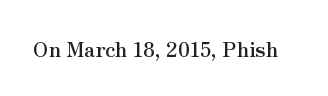
The image shows 20 px bold type, upright; set normal letter spacing, not underlined.
